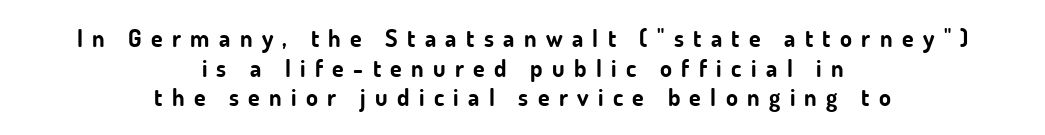
Q: Is the text bold? A: Yes.
Q: Is the text italic (slanted)? A: No, it is upright.
Q: Is the text underlined? A: No.
Q: How is the paragraph aligned? A: Centered.
Q: Is the spacing between letters normal or unusually wide? A: Unusually wide.
